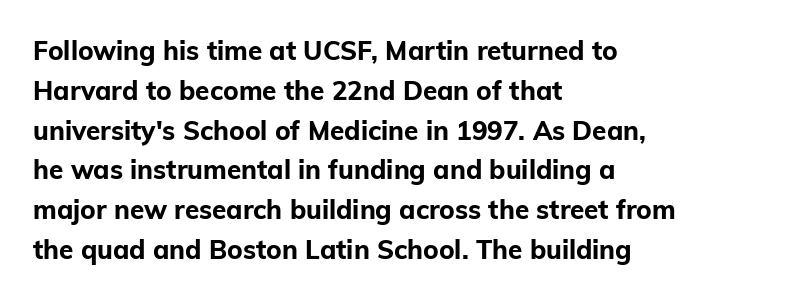
The image shows 26 px bold type, upright; set left-aligned, normal line spacing (1.53x), normal letter spacing, not underlined.
